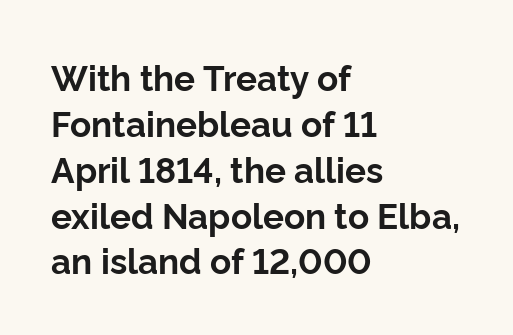
{"serif": "no", "italic": "no", "bold": "yes", "weight": "bold", "width": "normal", "stroke_contrast": "low", "x_height": "medium", "monospaced": "no", "underline": "no", "align": "left", "line_spacing": "normal", "line_spacing_ratio": 1.31, "letter_spacing": "normal", "letter_spacing_em": 0.0, "glyph_px": 35}
